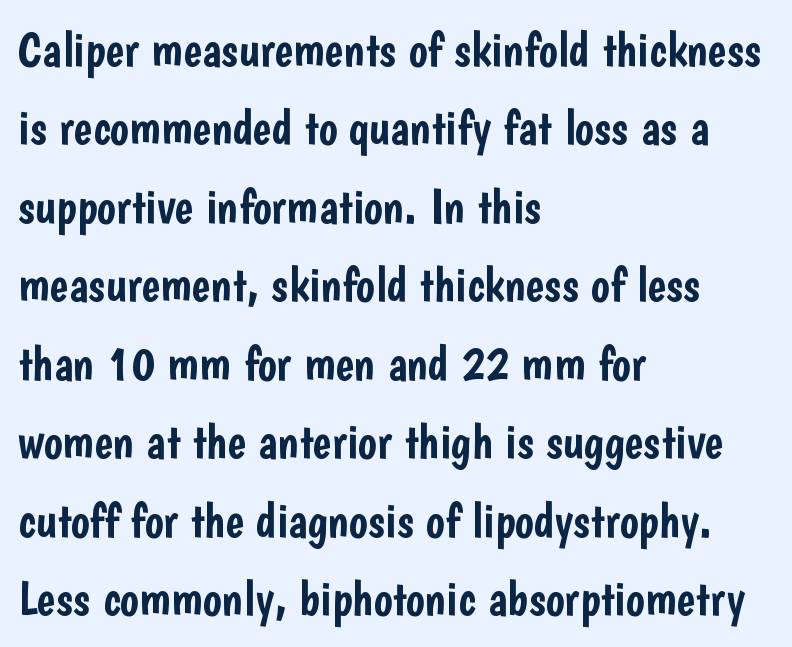
{"serif": "no", "italic": "no", "width": "condensed", "stroke_contrast": "low", "x_height": "medium", "monospaced": "no", "underline": "no", "align": "left", "line_spacing": "normal", "line_spacing_ratio": 1.57, "letter_spacing": "normal", "letter_spacing_em": 0.0, "glyph_px": 50}
